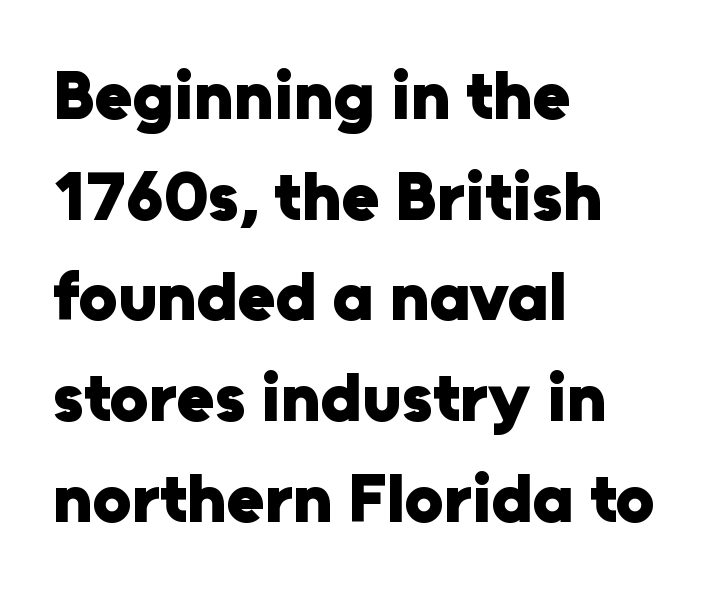
The image shows 69 px heavy sans-serif type, upright; set left-aligned, normal line spacing (1.46x), normal letter spacing, not underlined; low stroke contrast and a medium x-height.
